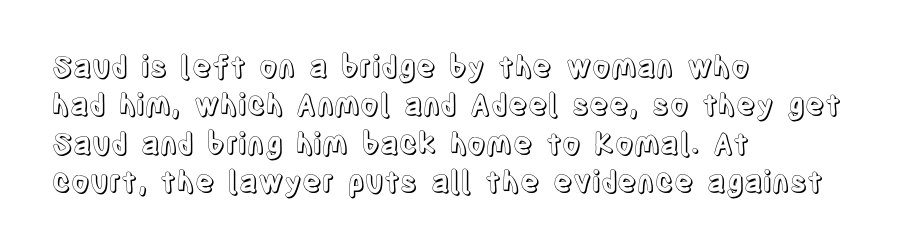
Short note: letters normally spaced. Italic: no, the glyphs are upright roman. The rendering uses natural spacing where letterforms have individual widths. Each row of text sits above clean, open space. The passage is arranged the way most books set body copy — flush left.
